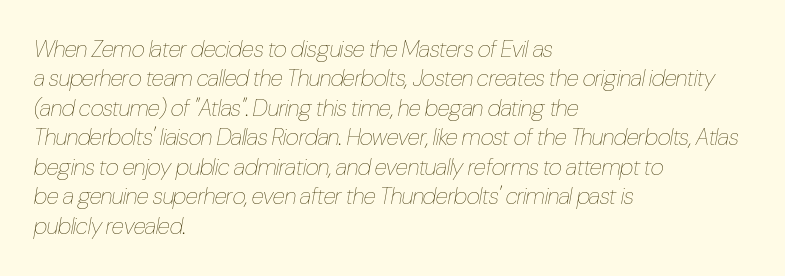
Q: Is the text bold? A: No.
Q: Is the text italic (slanted)? A: Yes, it leans right by about 10 degrees.
Q: Is the text underlined? A: No.
Q: How is the paragraph aligned? A: Left-aligned.
Q: Is the spacing between letters normal or unusually wide? A: Normal.
Q: Is the spacing between lines tight, normal or loose? A: Normal.
